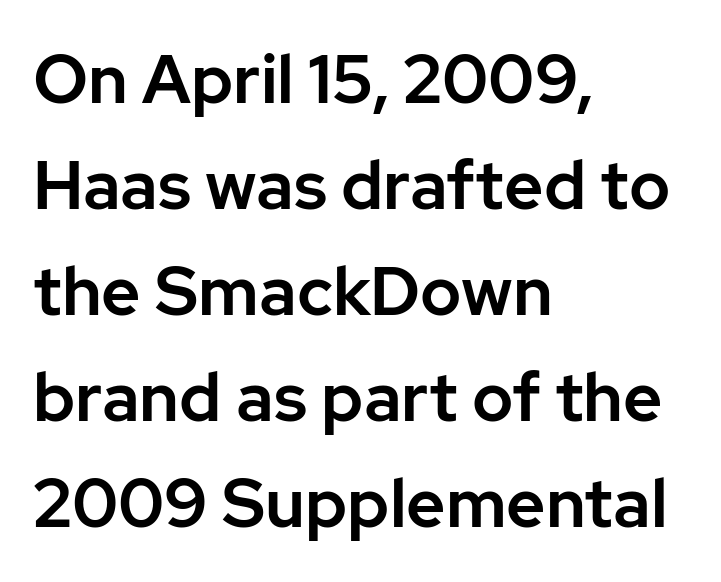
Q: Is the text italic (slanted)? A: No, it is upright.
Q: Is the typeface a serif or a sans-serif typeface? A: Sans-serif.
Q: Is the text underlined? A: No.
Q: How is the paragraph aligned? A: Left-aligned.
Q: Is the spacing between letters normal or unusually wide? A: Normal.
Q: Is the spacing between lines tight, normal or loose? A: Normal.
Q: Width (condensed, normal, or wide)? A: Normal.
Q: Stroke contrast? A: Low.
Q: x-height? A: Medium.
Q: Monospaced? A: No.
